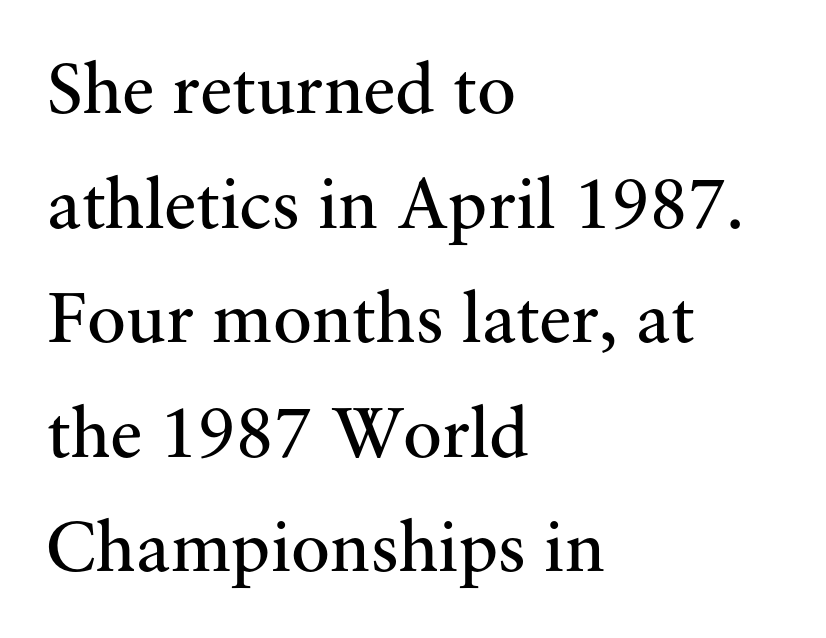
Q: Is the text bold? A: No.
Q: Is the text italic (slanted)? A: No, it is upright.
Q: Is the typeface a serif or a sans-serif typeface? A: Serif.
Q: Is the text underlined? A: No.
Q: How is the paragraph aligned? A: Left-aligned.
Q: Is the spacing between letters normal or unusually wide? A: Normal.
Q: Is the spacing between lines tight, normal or loose? A: Normal.
Q: Width (condensed, normal, or wide)? A: Normal.
Q: Stroke contrast? A: Medium.
Q: x-height? A: Small.
Q: Monospaced? A: No.
